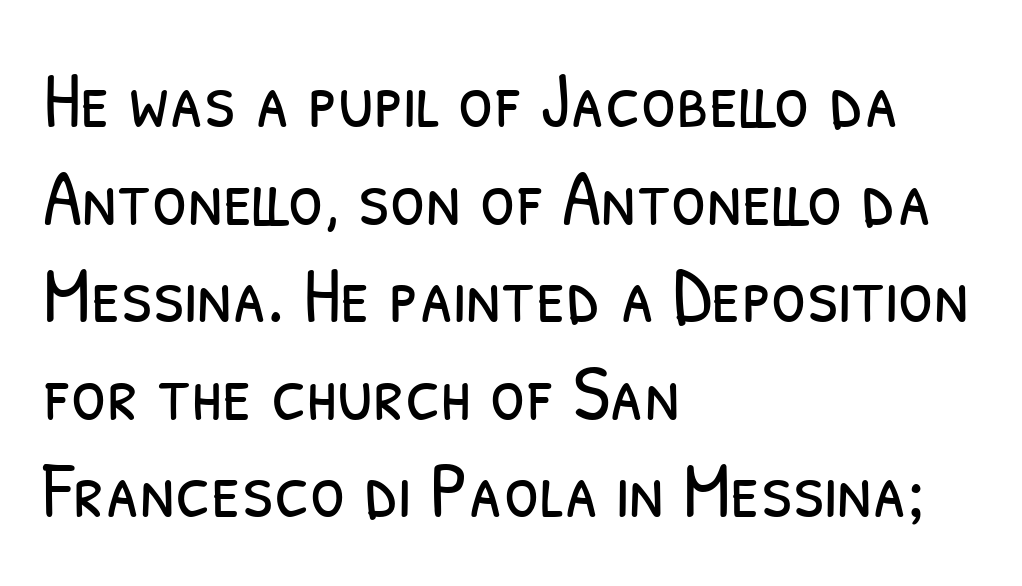
{"serif": "no", "bold": "no", "weight": "light", "width": "condensed", "stroke_contrast": "low", "x_height": "medium", "monospaced": "no", "underline": "no", "align": "left", "line_spacing_ratio": 1.22, "letter_spacing": "normal", "letter_spacing_em": 0.0, "glyph_px": 80}
